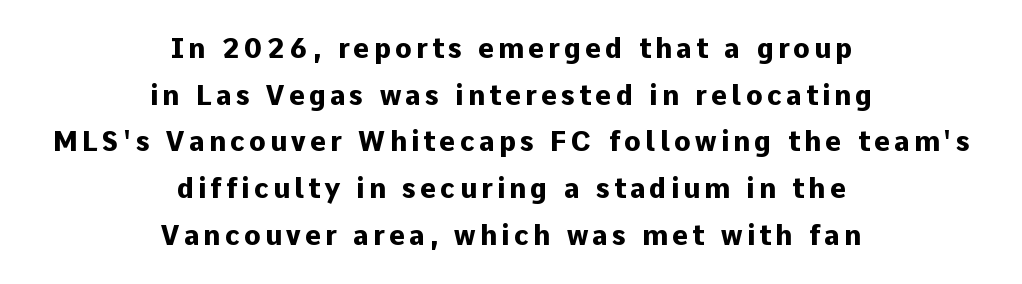
Q: Is the text bold? A: Yes.
Q: Is the text italic (slanted)? A: No, it is upright.
Q: Is the text underlined? A: No.
Q: How is the paragraph aligned? A: Centered.
